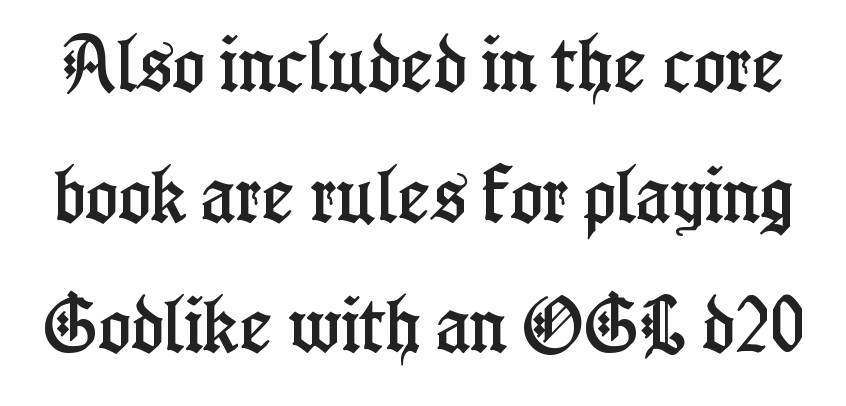
Q: Is the text italic (slanted)? A: No, it is upright.
Q: Is the typeface a serif or a sans-serif typeface? A: Serif.
Q: Is the text underlined? A: No.
Q: Is the spacing between letters normal or unusually wide? A: Normal.
Q: Is the spacing between lines tight, normal or loose? A: Loose.
Q: Width (condensed, normal, or wide)? A: Condensed.
Q: Stroke contrast? A: Low.
Q: x-height? A: Medium.
Q: Monospaced? A: No.
